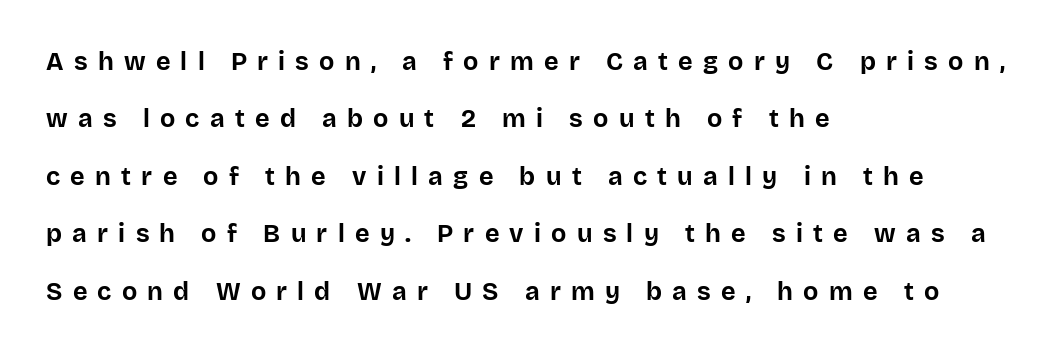
The vertical gap from one line to the next is large. Bold? Absolutely — the strokes are thick and heavy. The compositor pushed each line to the left boundary. Beneath every word, the page is bare. The horizontal fit of the characters is loose and conspicuously gappy. This sample uses an upright cut, with every glyph sitting square on the baseline.
